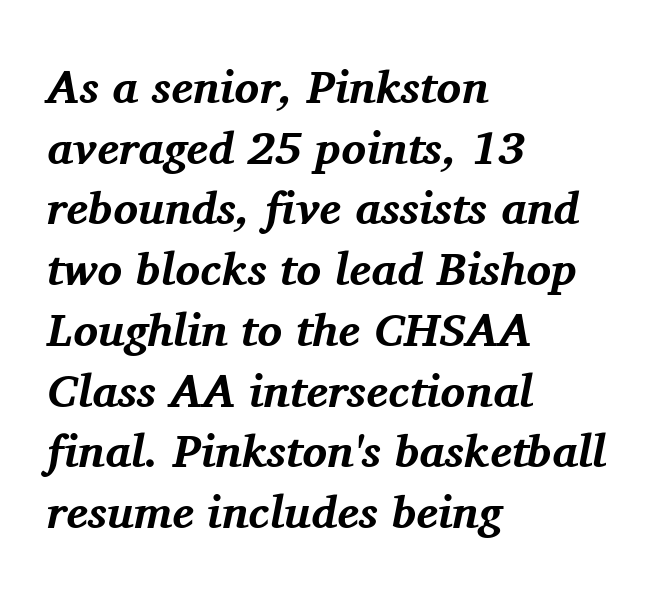
What's the leading like? Ordinary, nothing unusual. These lines stack with their left ends in a neat column. The face used here has the dense, thick strokes of a bold. Each letter's strokes conclude with small projecting serifs. Here the designer chose a conventional face with non-uniform glyph widths. Italic: yes, the glyphs are oblique.
